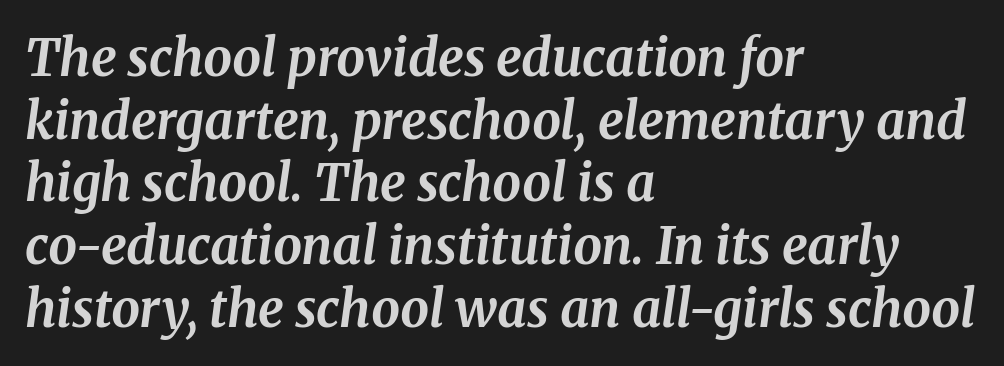
Q: Is the text bold? A: Yes.
Q: Is the text italic (slanted)? A: Yes, it leans right by about 8 degrees.
Q: Is the typeface a serif or a sans-serif typeface? A: Serif.
Q: Is the text underlined? A: No.
Q: How is the paragraph aligned? A: Left-aligned.
Q: Is the spacing between letters normal or unusually wide? A: Normal.
Q: Width (condensed, normal, or wide)? A: Normal.
Q: Stroke contrast? A: Medium.
Q: x-height? A: Medium.
Q: Monospaced? A: No.
